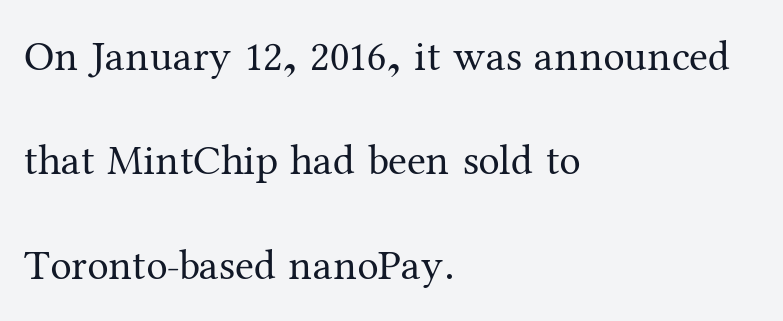
Only glyphs here, with clear space below each row. The type sits square on the baseline with zero lean. Rows of type keep a wide berth in the vertical direction. Type style note: has serifs.
